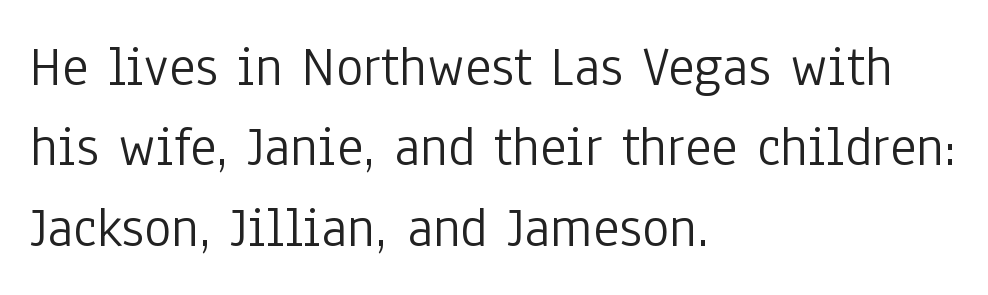
When letters stand straight like this, we call the style roman or upright. This rendering features lettering with no underline. Stems here are at most as thick as an everyday book face. The letters advance in unequal steps, a hallmark of proportional type. Does the leading feel generous? No, just average. These lines keep a tight, regular rhythm from letter to letter.
